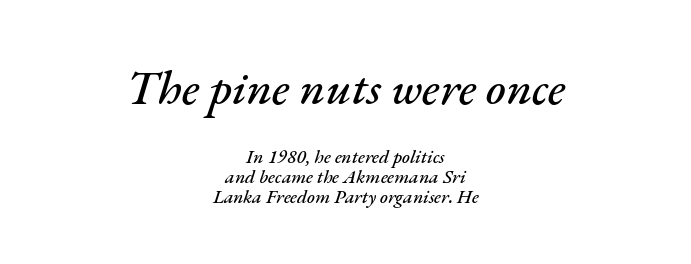
Q: Is the text italic (slanted)? A: Yes, it leans right by about 17 degrees.
Q: Is the text underlined? A: No.
Q: How is the paragraph aligned? A: Centered.
Q: Is the spacing between letters normal or unusually wide? A: Normal.
Q: Is the spacing between lines tight, normal or loose? A: Tight.
Q: Which block of text is set in a larger size, the first (top) or the second (bottom)? A: The first (top) one.
Q: Width (condensed, normal, or wide)? A: Normal.
Q: Stroke contrast? A: Medium.
Q: x-height? A: Small.
Q: Monospaced? A: No.
